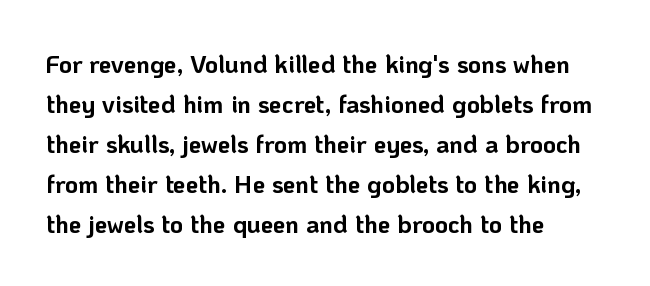
Tracking value appears to be zero — textbook default spacing. The text block is weighted toward the left margin, trailing off unevenly rightward. Posture: straight, roman, zero tilt. Regarding leading, the lines here are spaced in the standard way. Honestly, there is no underline to notice here at all. Thick stems and heavy bowls — unmistakably bold.
